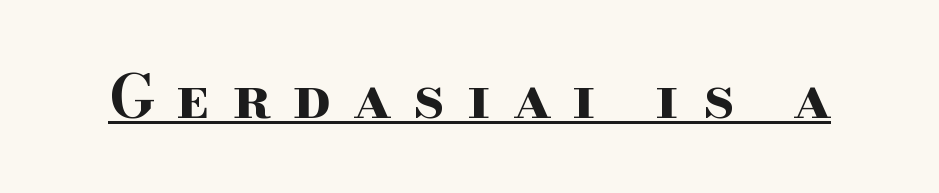
Q: Is the text bold? A: Yes.
Q: Is the text italic (slanted)? A: No, it is upright.
Q: Is the typeface a serif or a sans-serif typeface? A: Serif.
Q: Is the text underlined? A: Yes.
Q: Is the spacing between letters normal or unusually wide? A: Unusually wide.
Q: Width (condensed, normal, or wide)? A: Wide.
Q: Stroke contrast? A: High.
Q: x-height? A: Small.
Q: Monospaced? A: No.
